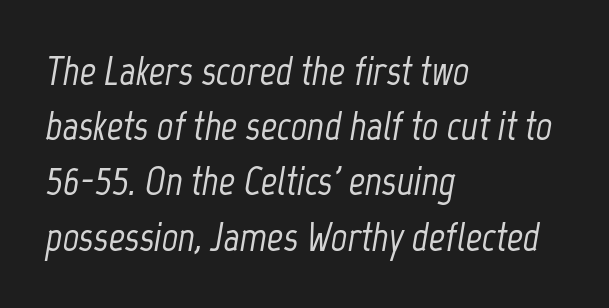
Q: Is the text italic (slanted)? A: Yes, it leans right by about 12 degrees.
Q: Is the text underlined? A: No.
Q: How is the paragraph aligned? A: Left-aligned.
Q: Is the spacing between letters normal or unusually wide? A: Normal.
Q: Is the spacing between lines tight, normal or loose? A: Normal.
Q: Width (condensed, normal, or wide)? A: Condensed.
Q: Stroke contrast? A: Low.
Q: x-height? A: Medium.
Q: Monospaced? A: No.
